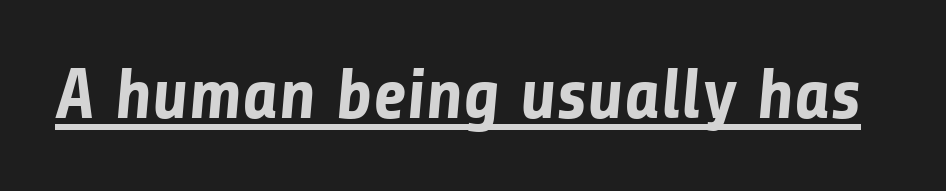
These lines keep a tight, regular rhythm from letter to letter. Are there feet on the stems? There aren't — it's a sans. Spacing verdict: proportional, widths tailored to each character. On the weight axis this lands at bold, roughly 700.
